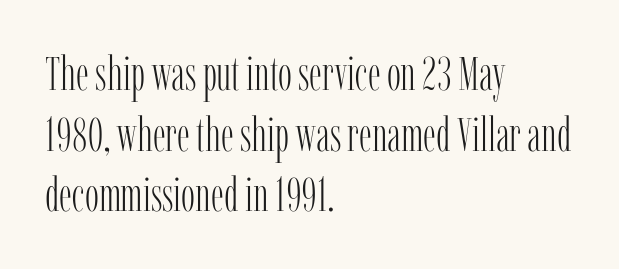
Q: Is the text bold? A: No.
Q: Is the text italic (slanted)? A: No, it is upright.
Q: Is the typeface a serif or a sans-serif typeface? A: Serif.
Q: Is the text underlined? A: No.
Q: How is the paragraph aligned? A: Left-aligned.
Q: Is the spacing between letters normal or unusually wide? A: Normal.
Q: Is the spacing between lines tight, normal or loose? A: Normal.
Q: Width (condensed, normal, or wide)? A: Condensed.
Q: Stroke contrast? A: Low.
Q: x-height? A: Medium.
Q: Monospaced? A: No.
